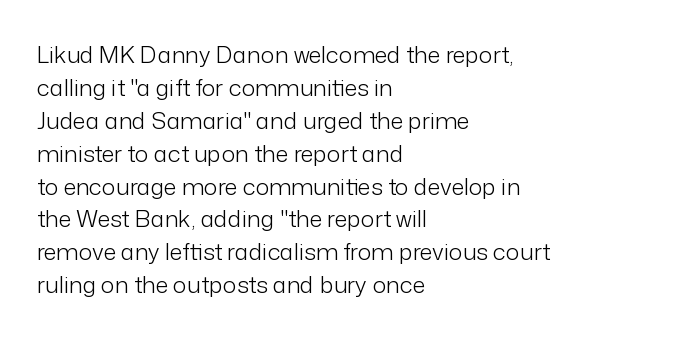
The image shows 23 px text type, upright; set left-aligned, normal line spacing (1.43x), normal letter spacing, not underlined.
